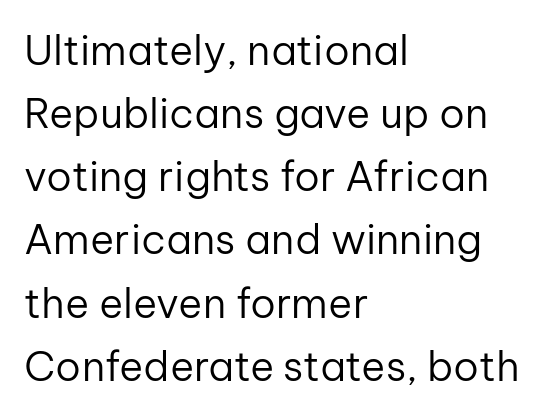
{"serif": "no", "italic": "no", "bold": "no", "weight": "regular", "width": "normal", "stroke_contrast": "low", "x_height": "medium", "monospaced": "no", "underline": "no", "align": "left", "line_spacing": "normal", "line_spacing_ratio": 1.54, "letter_spacing": "normal", "letter_spacing_em": 0.0, "glyph_px": 41}
